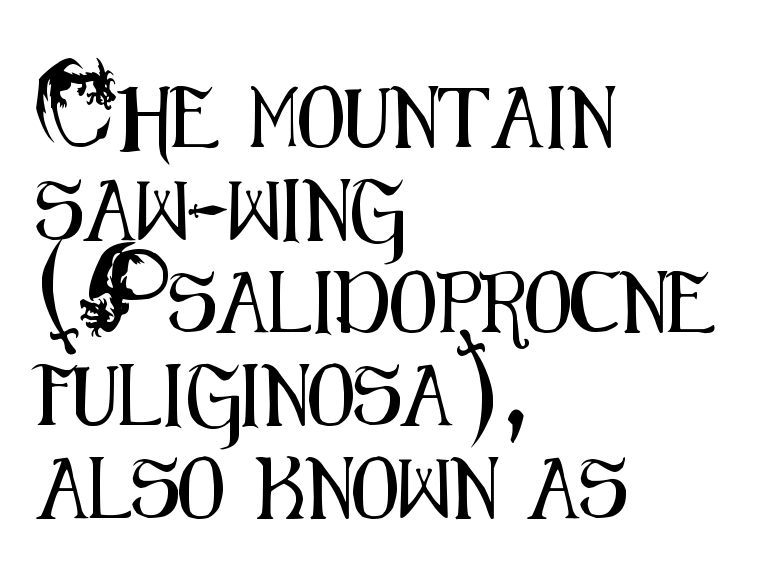
Q: Is the text italic (slanted)? A: No, it is upright.
Q: Is the typeface a serif or a sans-serif typeface? A: Sans-serif.
Q: Is the text underlined? A: No.
Q: How is the paragraph aligned? A: Left-aligned.
Q: Is the spacing between letters normal or unusually wide? A: Normal.
Q: Is the spacing between lines tight, normal or loose? A: Normal.
Q: Width (condensed, normal, or wide)? A: Condensed.
Q: Stroke contrast? A: Medium.
Q: x-height? A: Small.
Q: Monospaced? A: No.
